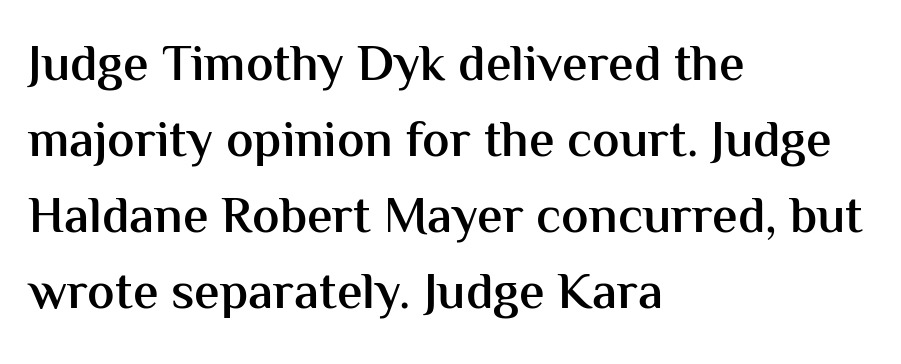
Every stem runs plumb, perpendicular to the baseline. Words float on clear page, feet unadorned. The passage shown stacks its lines at a standard gap. Line beginnings align vertically; line endings do not. The passage shown is typed in a proportional face where columns would drift.
